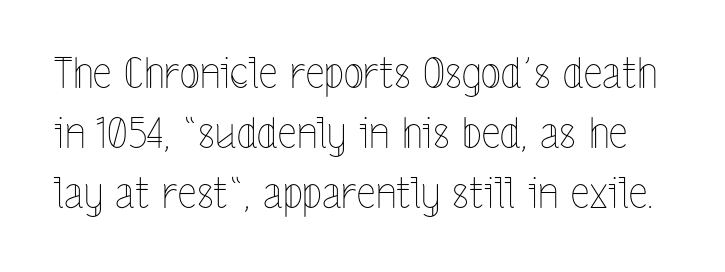
{"italic": "no", "bold": "no", "weight": "thin", "width": "condensed", "x_height": "medium", "monospaced": "no", "underline": "no", "line_spacing": "normal", "line_spacing_ratio": 1.43, "letter_spacing": "normal", "letter_spacing_em": 0.0, "glyph_px": 42}
